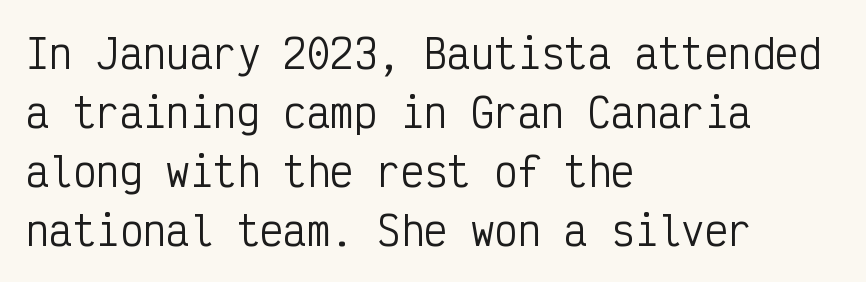
Q: Is the text bold? A: No.
Q: Is the text italic (slanted)? A: No, it is upright.
Q: Is the typeface a serif or a sans-serif typeface? A: Sans-serif.
Q: Is the text underlined? A: No.
Q: How is the paragraph aligned? A: Left-aligned.
Q: Is the spacing between letters normal or unusually wide? A: Normal.
Q: Is the spacing between lines tight, normal or loose? A: Normal.
Q: Width (condensed, normal, or wide)? A: Condensed.
Q: Stroke contrast? A: Low.
Q: x-height? A: Medium.
Q: Monospaced? A: Yes.
